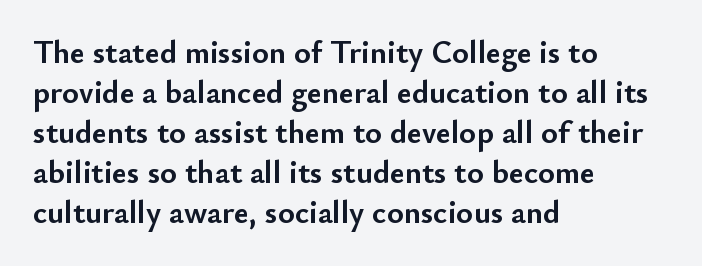
{"serif": "no", "italic": "no", "bold": "yes", "weight": "semibold", "width": "normal", "stroke_contrast": "low", "x_height": "small", "monospaced": "no", "underline": "no", "align": "left", "line_spacing": "normal", "line_spacing_ratio": 1.25, "letter_spacing": "normal", "letter_spacing_em": 0.0, "glyph_px": 32}
